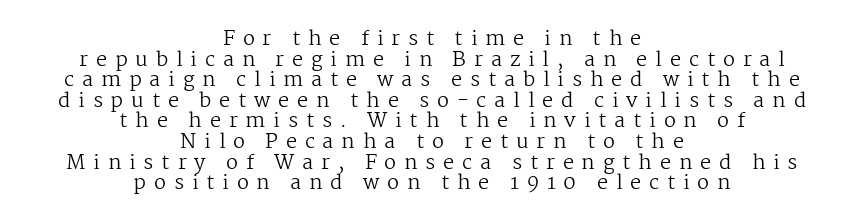
Compared with typical paragraphs, the rows here are closer together. This is the regular roman posture of the typeface. Each line is balanced around a shared central axis. The strokes are not fattened; the text isn't bold.
